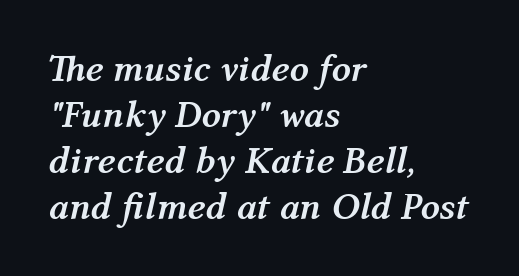
Q: Is the text bold? A: Yes.
Q: Is the text italic (slanted)? A: Yes, it leans right by about 12 degrees.
Q: Is the text underlined? A: No.
Q: How is the paragraph aligned? A: Left-aligned.
Q: Is the spacing between letters normal or unusually wide? A: Normal.
Q: Width (condensed, normal, or wide)? A: Normal.
Q: Stroke contrast? A: Medium.
Q: x-height? A: Medium.
Q: Monospaced? A: No.
